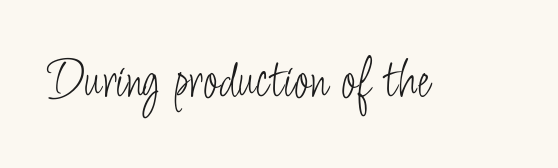
{"serif": "no", "bold": "no", "weight": "light", "width": "condensed", "stroke_contrast": "low", "x_height": "small", "monospaced": "no", "underline": "no", "letter_spacing": "normal", "letter_spacing_em": 0.0, "glyph_px": 57}
